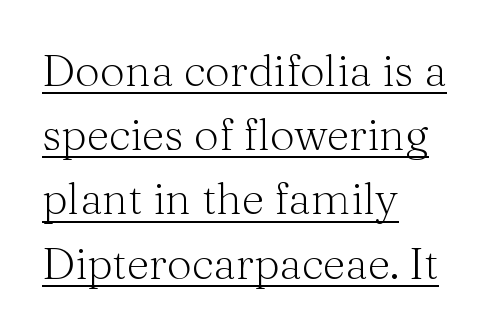
The image shows 44 px light serif type, upright; set left-aligned, normal line spacing (1.46x), normal letter spacing, underlined; medium stroke contrast and a medium x-height.
